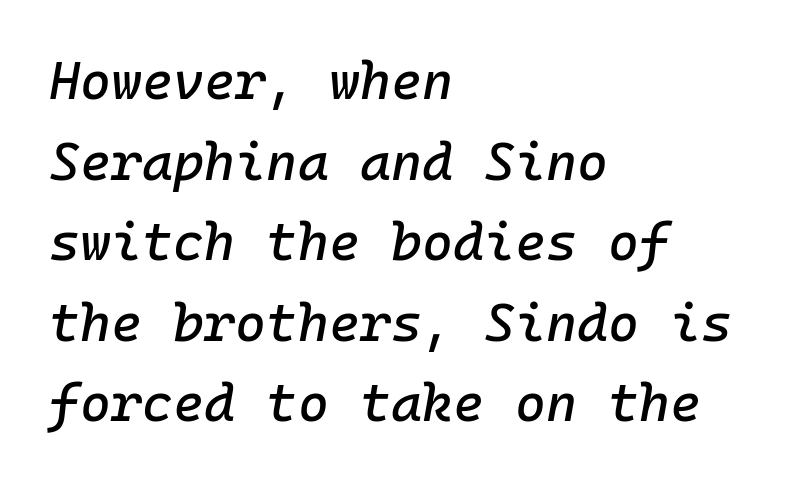
Q: Is the text italic (slanted)? A: Yes, it leans right by about 10 degrees.
Q: Is the text underlined? A: No.
Q: How is the paragraph aligned? A: Left-aligned.
Q: Is the spacing between letters normal or unusually wide? A: Normal.
Q: Is the spacing between lines tight, normal or loose? A: Normal.
Q: Width (condensed, normal, or wide)? A: Normal.
Q: Stroke contrast? A: Low.
Q: x-height? A: Medium.
Q: Monospaced? A: Yes.
